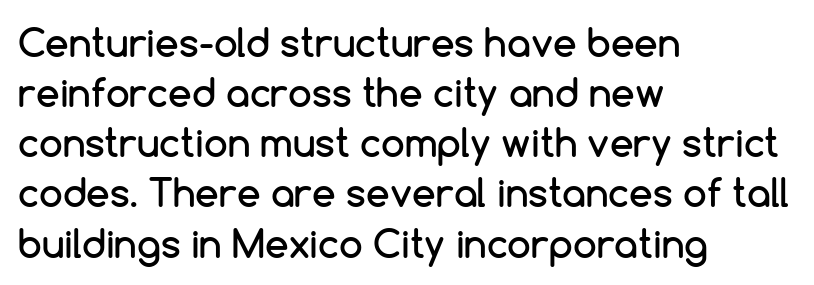
The image shows 38 px sans-serif type, upright; set left-aligned, normal line spacing (1.32x), normal letter spacing, not underlined; low stroke contrast and a medium x-height.
